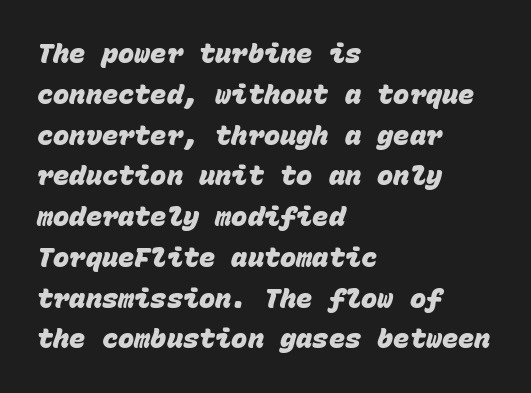
Q: Is the text bold? A: Yes.
Q: Is the text underlined? A: No.
Q: How is the paragraph aligned? A: Left-aligned.
Q: Is the spacing between letters normal or unusually wide? A: Normal.
Q: Is the spacing between lines tight, normal or loose? A: Normal.
